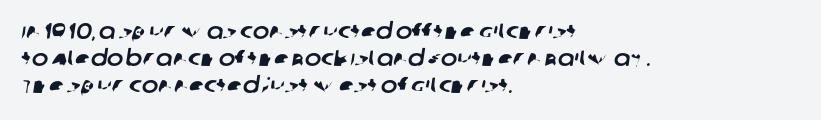
The image shows 22 px text type; set left-aligned, line spacing 1.23x, normal letter spacing, not underlined.
